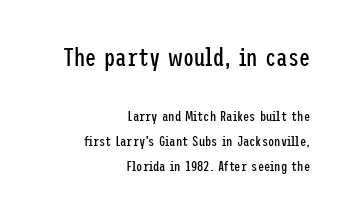
Here the first block reads like a headline and the second like body copy. There is no visible air inserted between adjacent glyphs. Do the letters lean? They stand straight. One-word summary of the alignment: right. This rendering features lettering with no underline.
